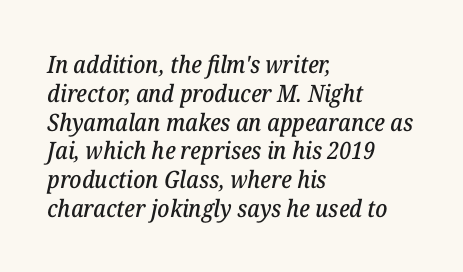
Q: Is the text italic (slanted)? A: Yes, it leans right by about 12 degrees.
Q: Is the text underlined? A: No.
Q: How is the paragraph aligned? A: Left-aligned.
Q: Is the spacing between letters normal or unusually wide? A: Normal.
